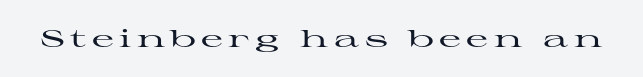
A typesetter would call this heavily tracked-out type. Just letters on the line, the space beneath them empty. Unlike italic type, these characters show no tilt at all.
